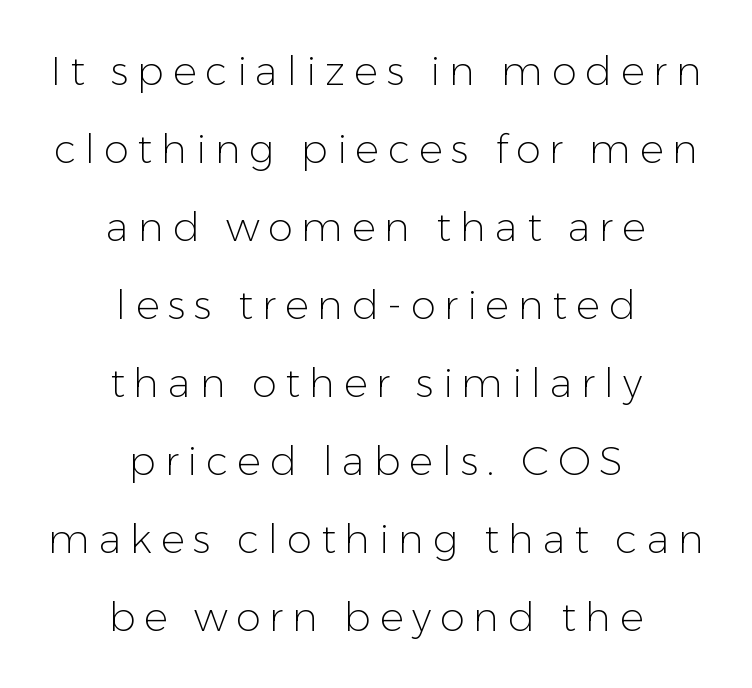
Q: Is the text bold? A: No.
Q: Is the text italic (slanted)? A: No, it is upright.
Q: Is the typeface a serif or a sans-serif typeface? A: Sans-serif.
Q: Is the text underlined? A: No.
Q: How is the paragraph aligned? A: Centered.
Q: Is the spacing between letters normal or unusually wide? A: Unusually wide.
Q: Is the spacing between lines tight, normal or loose? A: Loose.
Q: Width (condensed, normal, or wide)? A: Normal.
Q: Stroke contrast? A: Low.
Q: x-height? A: Medium.
Q: Monospaced? A: No.
